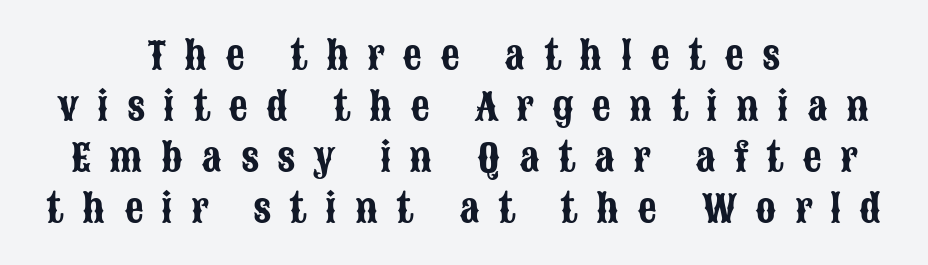
Vertical strokes here are truly vertical. Compared with typical body copy, the letter spacing here is much looser. The rendering shows plain stroke endings on the letterforms — a sans-serif design. Think of a printed novel: that variable character pitch is what you see here. No word sits above an underline.
